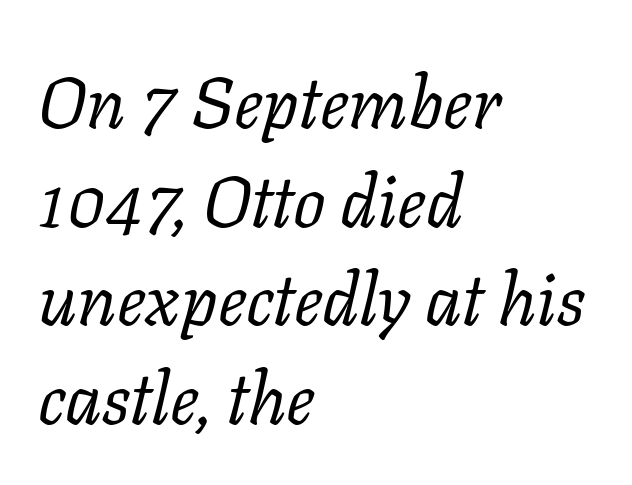
Characters are canted at an angle relative to the baseline's perpendicular. Typeset ragged right — the left edge is the straight one. A quiet, ordinary-to-light weight characterises the typeface. Font category for this specimen: serif.
